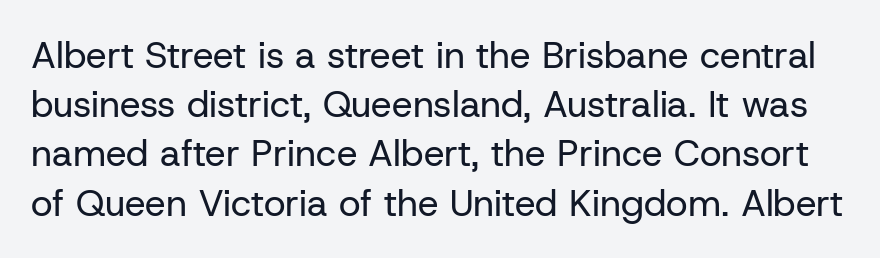
Do the characters align in a grid? No, the font is proportional. You could call the tracking neutral — neither tight nor loose. Compared with a typical body face, this is equally light or lighter still. The lettering stays uniformly vertical, giving the passage a roman look. The text was rendered using a sans face with plain stroke endings.
